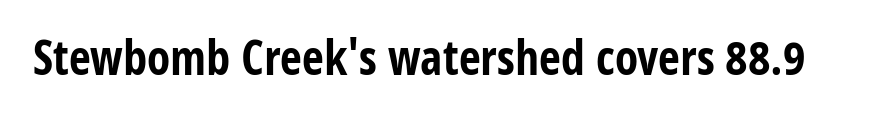
Q: Is the text bold? A: Yes.
Q: Is the text italic (slanted)? A: No, it is upright.
Q: Is the typeface a serif or a sans-serif typeface? A: Sans-serif.
Q: Is the text underlined? A: No.
Q: Is the spacing between letters normal or unusually wide? A: Normal.
Q: Width (condensed, normal, or wide)? A: Condensed.
Q: Stroke contrast? A: Low.
Q: x-height? A: Medium.
Q: Monospaced? A: No.
